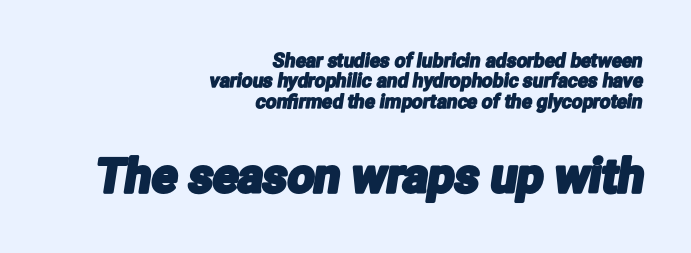
{"serif": "no", "width": "condensed", "stroke_contrast": "low", "x_height": "medium", "monospaced": "no", "underline": "no", "align": "right", "line_spacing": "tight", "line_spacing_ratio": 1.07, "letter_spacing": "normal", "letter_spacing_em": 0.0, "larger_block": "second", "size_ratio": 2.47, "glyph_px": 47}
